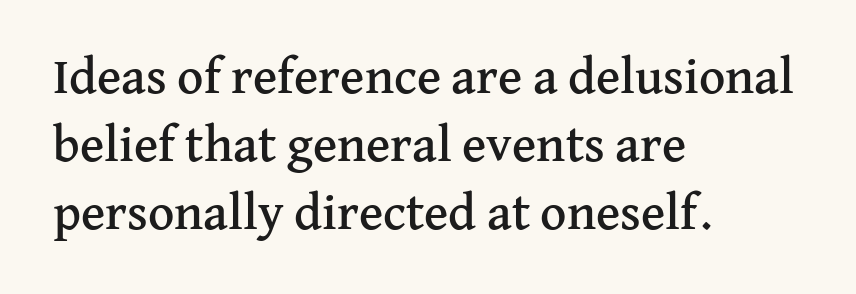
Q: Is the text italic (slanted)? A: No, it is upright.
Q: Is the typeface a serif or a sans-serif typeface? A: Serif.
Q: Is the text underlined? A: No.
Q: How is the paragraph aligned? A: Left-aligned.
Q: Is the spacing between letters normal or unusually wide? A: Normal.
Q: Is the spacing between lines tight, normal or loose? A: Normal.
Q: Width (condensed, normal, or wide)? A: Normal.
Q: Stroke contrast? A: Medium.
Q: x-height? A: Medium.
Q: Monospaced? A: No.
